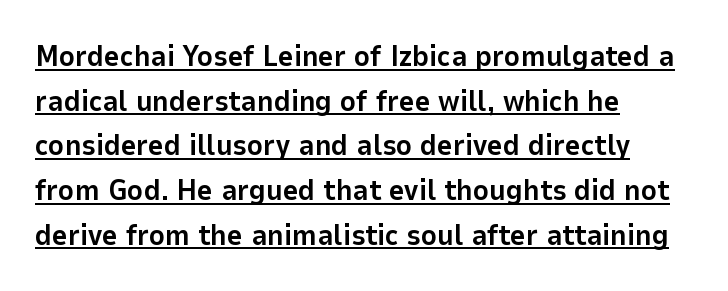
The image shows 30 px bold sans-serif type, upright; set left-aligned, normal line spacing (1.49x), normal letter spacing, underlined; low stroke contrast and a medium x-height.
